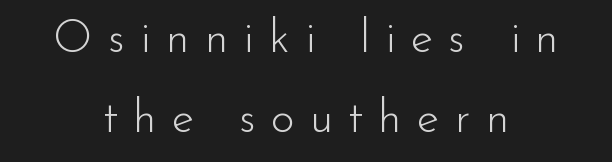
The letterforms sit at book weight or below. If you folded the block vertically in half, each line would mirror itself in length. Descenders hang freely into open space. Font category for this specimen: sans-serif. Note the varied advance widths — an 'i' is clearly narrower than an 'm'.
